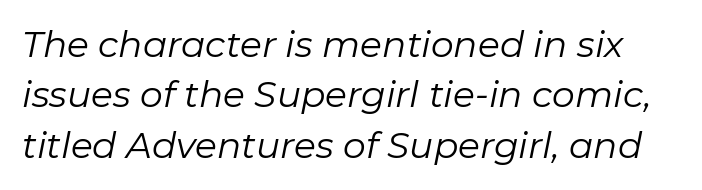
{"italic": "yes", "lean": "right", "slant_degrees": 11, "bold": "no", "weight": "regular", "width": "normal", "stroke_contrast": "low", "x_height": "medium", "monospaced": "no", "underline": "no", "line_spacing": "normal", "line_spacing_ratio": 1.4, "letter_spacing": "normal", "letter_spacing_em": 0.0, "glyph_px": 36}
